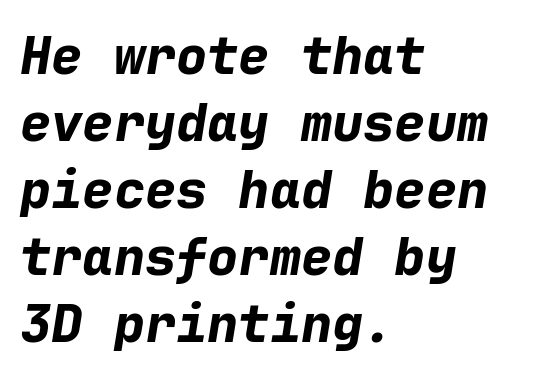
Q: Is the text bold? A: Yes.
Q: Is the text italic (slanted)? A: Yes, it leans right by about 9 degrees.
Q: Is the text underlined? A: No.
Q: How is the paragraph aligned? A: Left-aligned.
Q: Is the spacing between letters normal or unusually wide? A: Normal.
Q: Is the spacing between lines tight, normal or loose? A: Normal.
Q: Width (condensed, normal, or wide)? A: Normal.
Q: Stroke contrast? A: Low.
Q: x-height? A: Medium.
Q: Monospaced? A: Yes.
